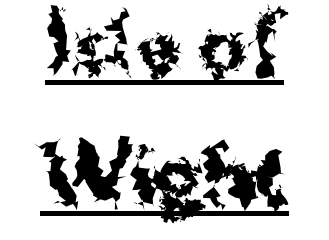
The image shows 74 px bold sans-serif type, upright; set centered, line spacing 1.77x, normal letter spacing, underlined; medium stroke contrast and a medium x-height.
